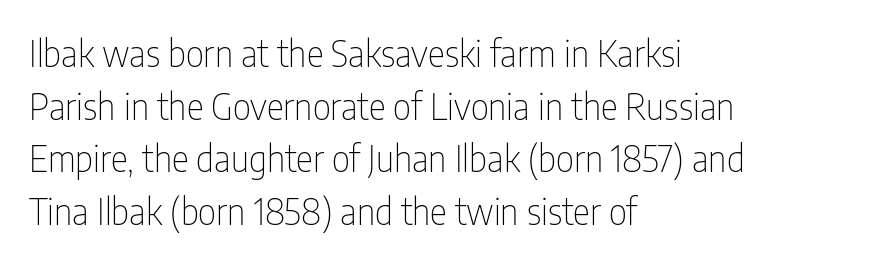
{"serif": "no", "italic": "no", "bold": "no", "weight": "thin", "width": "condensed", "stroke_contrast": "low", "x_height": "medium", "monospaced": "no", "underline": "no", "align": "left", "line_spacing": "normal", "line_spacing_ratio": 1.46, "letter_spacing": "normal", "letter_spacing_em": 0.0, "glyph_px": 36}
